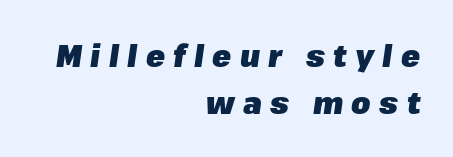
The image shows 31 px heavy type, italic (leaning right); set right-aligned, normal line spacing (1.52x), unusually wide letter spacing (+0.27 em), not underlined; low stroke contrast and a medium x-height.
